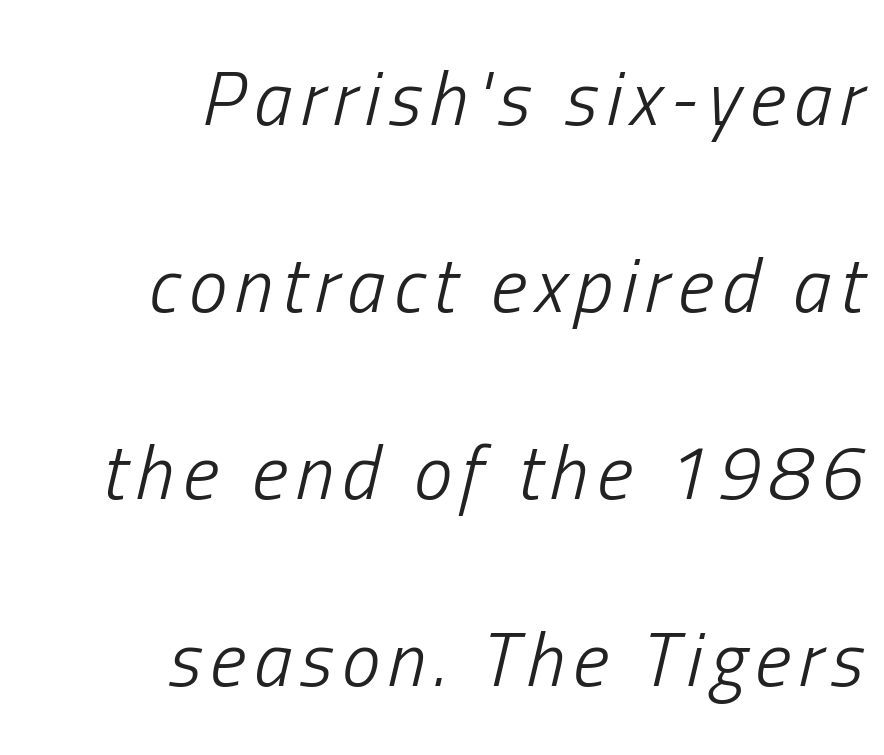
Letters have the restrained weight of plain body copy at most. You could not count columns in this text — the font is proportionally spaced. Rows of type keep a wide berth in the vertical direction. The area under the type is left untouched. In terms of posture, this sample is oblique. The rendering anchors every line to the right-hand side.
